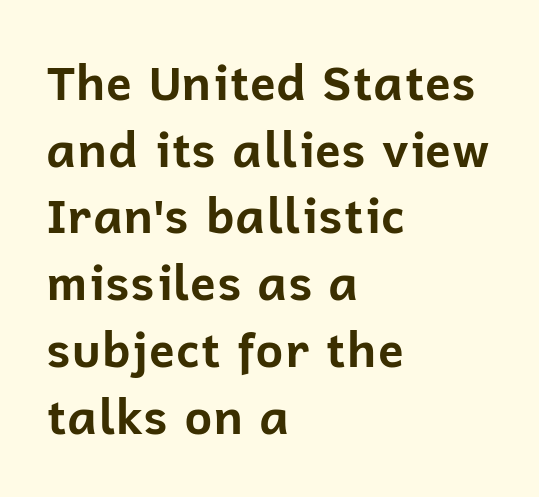
The image shows 48 px bold sans-serif type, upright; set left-aligned, normal line spacing (1.39x), normal letter spacing, not underlined; low stroke contrast and a medium x-height.
